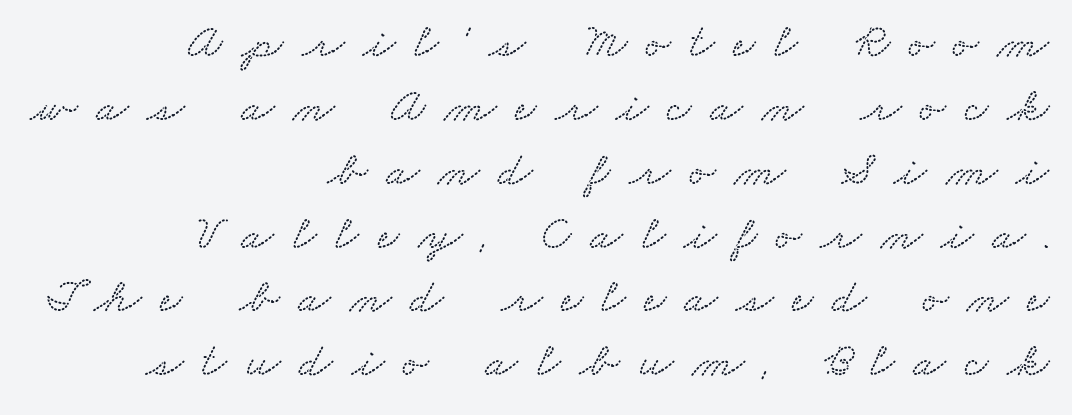
The image shows 48 px wide serif type; set right-aligned, normal line spacing (1.33x), unusually wide letter spacing (+0.39 em), not underlined; medium stroke contrast and a small x-height.
